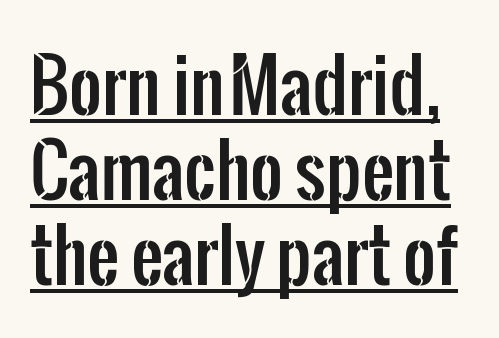
The image shows 71 px condensed sans-serif type, upright; set line spacing 1.2x, normal letter spacing, underlined; low stroke contrast and a medium x-height.
